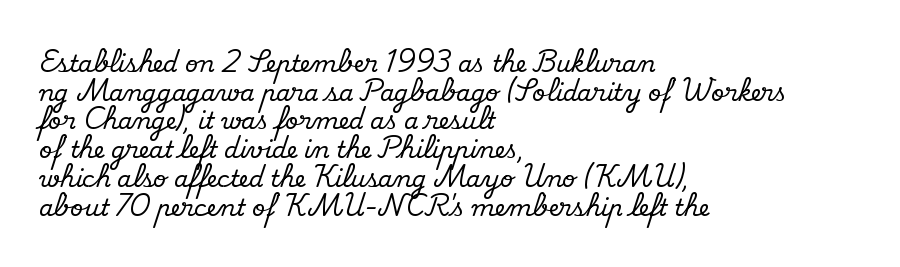
Q: Is the text italic (slanted)? A: Yes.
Q: Is the text underlined? A: No.
Q: How is the paragraph aligned? A: Left-aligned.
Q: Is the spacing between letters normal or unusually wide? A: Normal.
Q: Is the spacing between lines tight, normal or loose? A: Normal.
